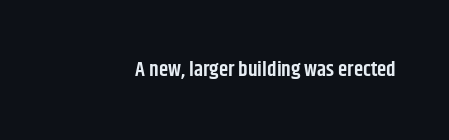
Q: Is the text bold? A: Semi-bold.
Q: Is the text italic (slanted)? A: No, it is upright.
Q: Is the text underlined? A: No.
Q: Is the spacing between letters normal or unusually wide? A: Normal.
